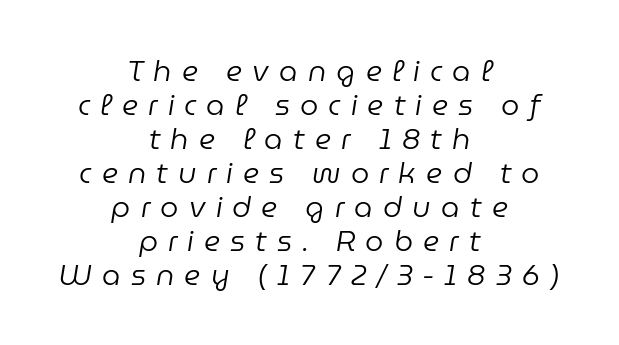
The image shows 29 px regular-weight type, italic (leaning right); set centered, line spacing 1.17x, unusually wide letter spacing (+0.35 em), not underlined; low stroke contrast and a medium x-height.
